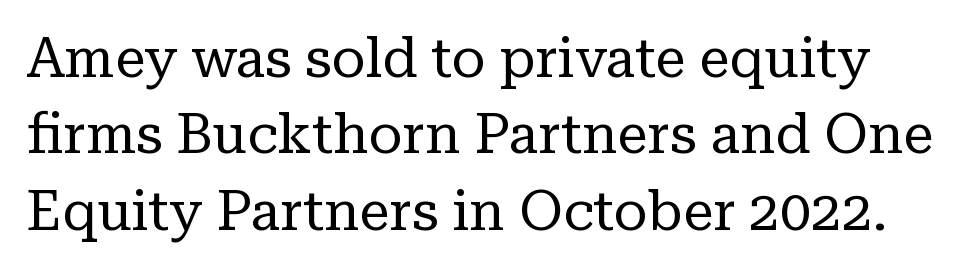
{"serif": "yes", "italic": "no", "bold": "no", "weight": "regular", "width": "normal", "stroke_contrast": "low", "x_height": "medium", "monospaced": "no", "underline": "no", "line_spacing": "normal", "line_spacing_ratio": 1.39, "letter_spacing": "normal", "letter_spacing_em": 0.0, "glyph_px": 55}
